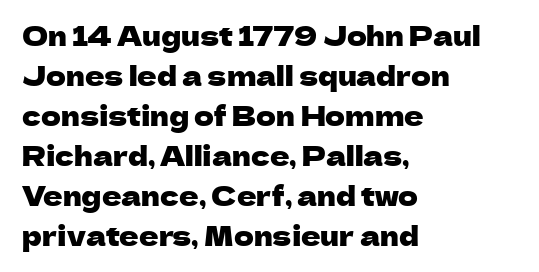
Regular leading. The zone under the glyphs is completely vacant. Italic? Not at all — the glyphs are vertical. A typesetter would call this zero additional tracking. Leftover space on each line is placed entirely after the last word.
